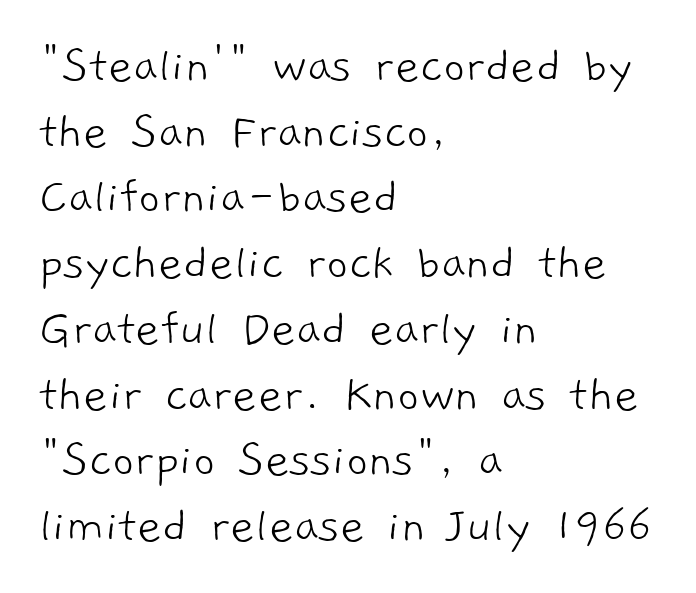
A bare baseline throughout the passage. This rendering leaves character spacing at its baseline value. The text block is weighted toward the left margin, trailing off unevenly rightward. The passage shown is typed in a proportional face where columns would drift.
